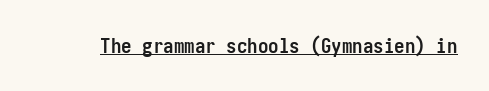
Q: Is the text bold? A: Yes.
Q: Is the text italic (slanted)? A: No, it is upright.
Q: Is the text underlined? A: Yes.
Q: Is the spacing between letters normal or unusually wide? A: Normal.
